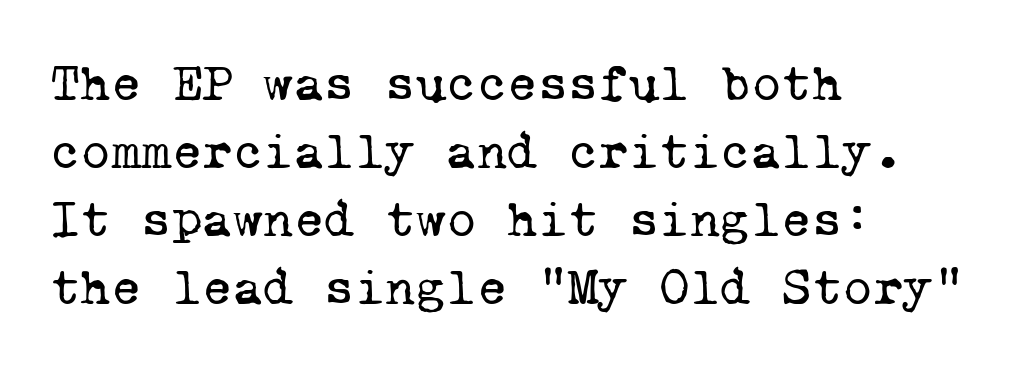
The type is set solid horizontally, with unmodified tracking. Every character here occupies the same horizontal width, giving the sample a typewriter-like rhythm. Is this a heavy cut? Hardly; it is regular or lighter. Words float on clear page, feet unadorned. Caption: multi-line text, flush left, ragged right. These lines sit exactly where default settings would place them.
